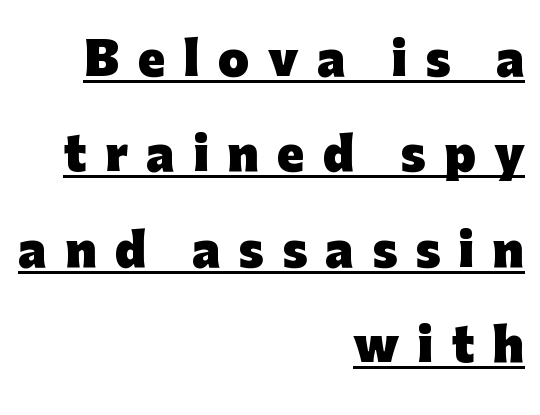
The image shows 45 px heavy sans-serif type, upright; set right-aligned, loose line spacing (2.12x), unusually wide letter spacing (+0.41 em), underlined; low stroke contrast and a medium x-height.
